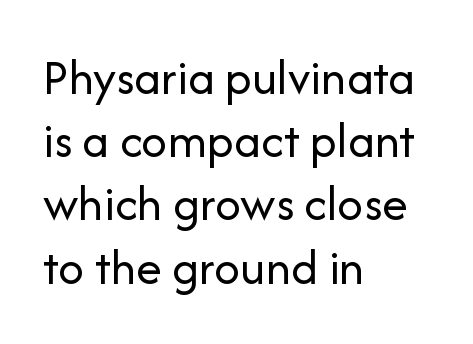
The rendering uses natural spacing where letterforms have individual widths. The face used here is rendered with its standard letterfit. Stems here are at most as thick as an everyday book face. Where is the straight margin? On the left. Typographically, this falls in the sans-serif category. This is roman type, the default non-slanted kind.
